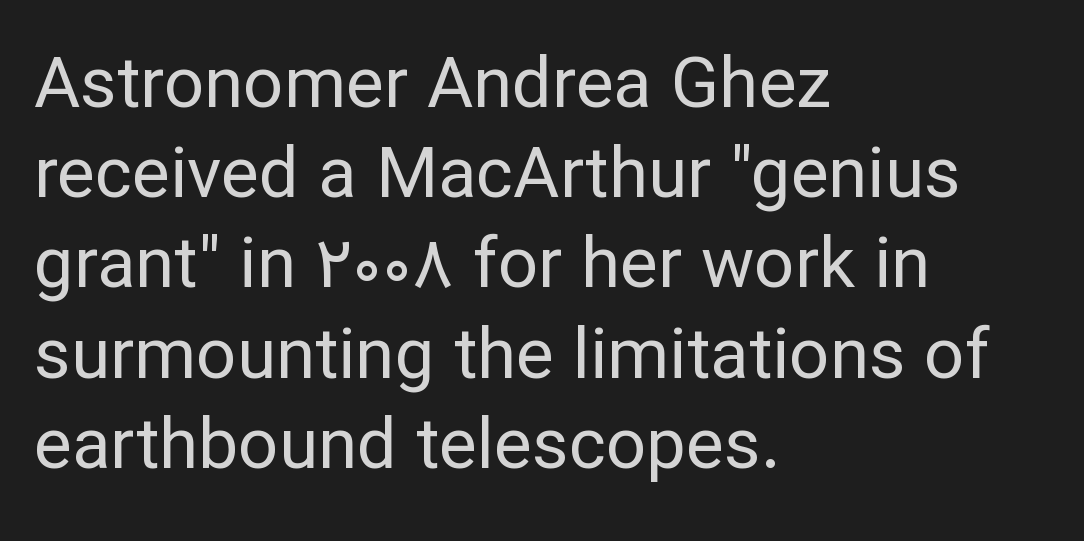
You could not count columns in this text — the font is proportionally spaced. Nothing sits at the stroke ends, so this counts as sans-serif. The designer left line spacing at the default. A light-to-regular cut is what we see here. Ordinary non-slanted type is in use. Check the space under the baseline: it is left empty.
